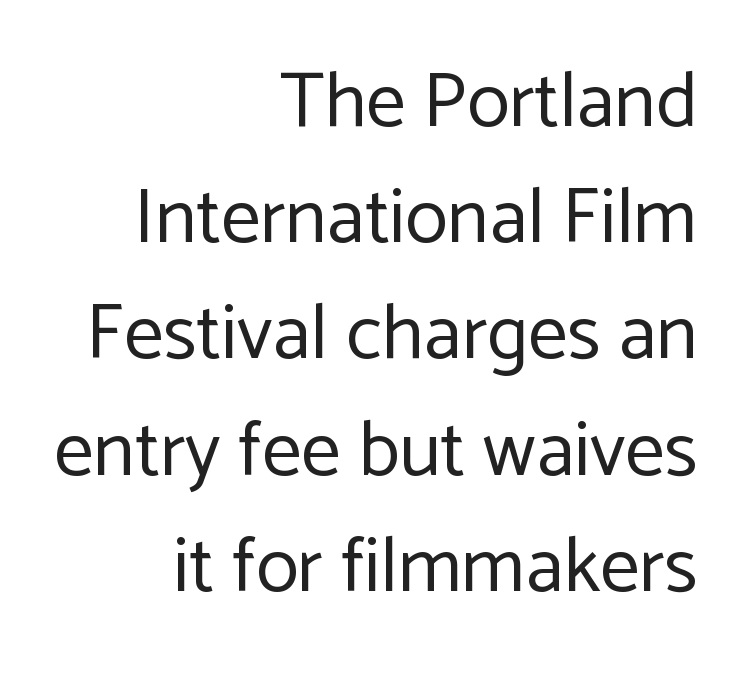
Q: Is the text bold? A: No.
Q: Is the text italic (slanted)? A: No, it is upright.
Q: Is the typeface a serif or a sans-serif typeface? A: Sans-serif.
Q: Is the text underlined? A: No.
Q: How is the paragraph aligned? A: Right-aligned.
Q: Is the spacing between letters normal or unusually wide? A: Normal.
Q: Is the spacing between lines tight, normal or loose? A: Normal.
Q: Width (condensed, normal, or wide)? A: Normal.
Q: Stroke contrast? A: Low.
Q: x-height? A: Medium.
Q: Monospaced? A: No.
